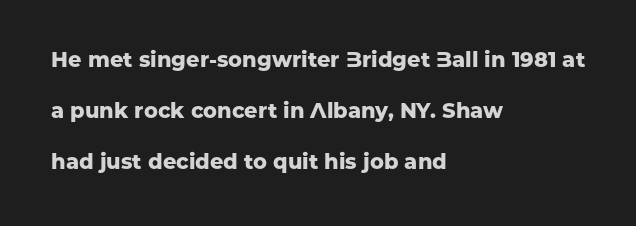
Q: Is the text bold? A: Yes.
Q: Is the text italic (slanted)? A: No, it is upright.
Q: Is the text underlined? A: No.
Q: How is the paragraph aligned? A: Left-aligned.
Q: Is the spacing between letters normal or unusually wide? A: Normal.
Q: Is the spacing between lines tight, normal or loose? A: Loose.
